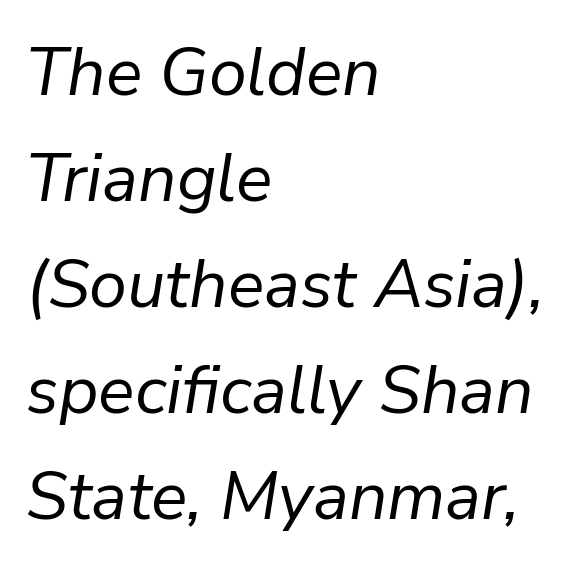
The image shows 68 px regular-weight type, italic (leaning right); set left-aligned, normal line spacing (1.56x), normal letter spacing, not underlined; low stroke contrast and a medium x-height.
